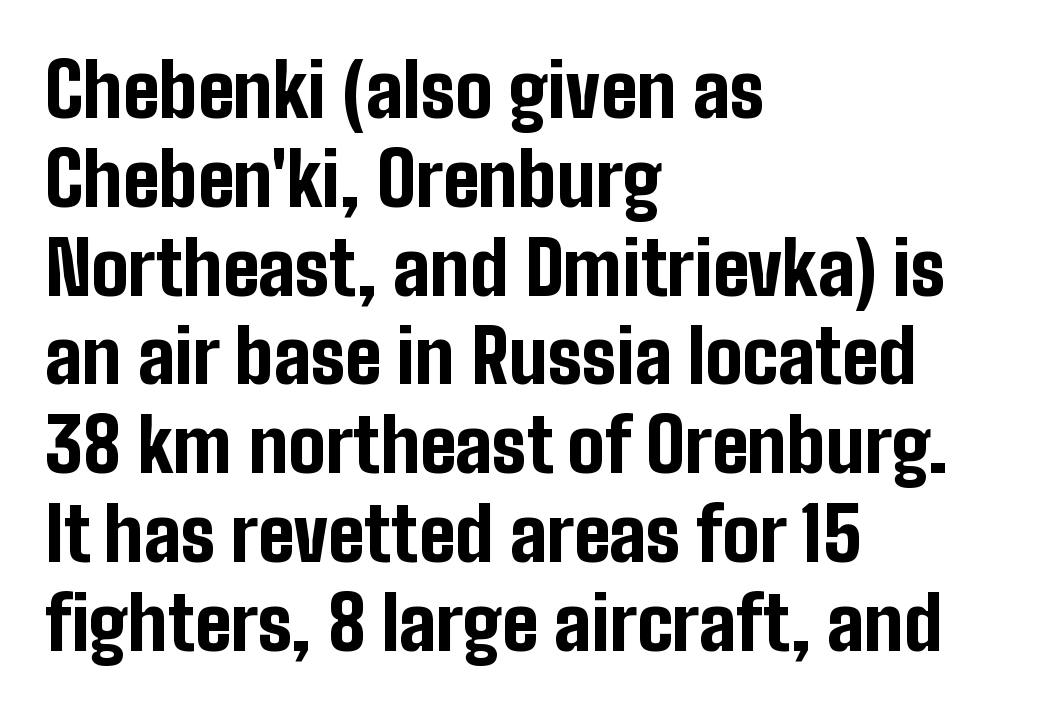
{"serif": "no", "italic": "no", "bold": "yes", "weight": "bold", "width": "condensed", "stroke_contrast": "low", "x_height": "medium", "monospaced": "no", "underline": "no", "align": "left", "line_spacing_ratio": 1.2, "letter_spacing": "normal", "letter_spacing_em": 0.0, "glyph_px": 74}
